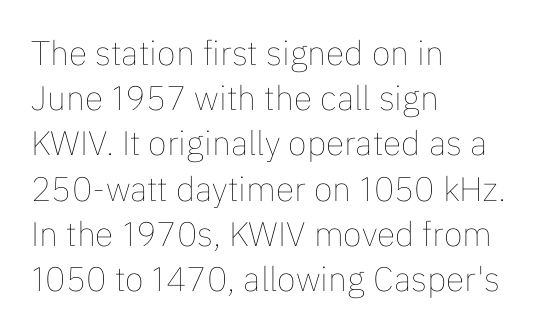
The line-height multiplier appears to be the usual default. Honestly, there is no underline to notice here at all. How are the letters spaced? Ordinarily, with no added tracking. Varying glyph widths throughout — classic text-font behaviour. Italic? Not at all — the glyphs are vertical.
